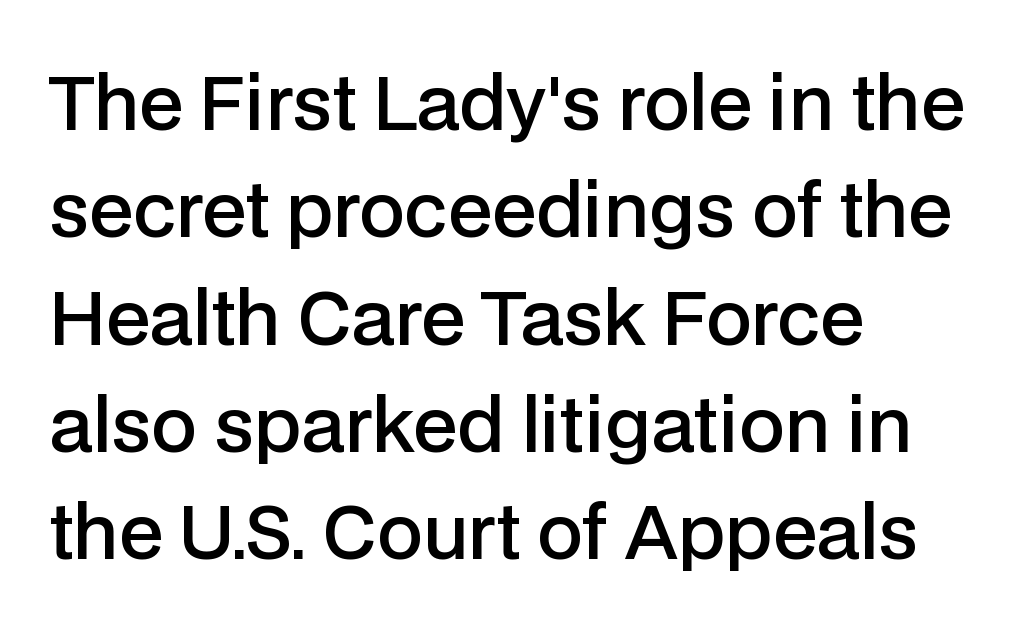
Q: Is the text bold? A: Semi-bold.
Q: Is the text italic (slanted)? A: No, it is upright.
Q: Is the typeface a serif or a sans-serif typeface? A: Sans-serif.
Q: Is the text underlined? A: No.
Q: How is the paragraph aligned? A: Left-aligned.
Q: Is the spacing between letters normal or unusually wide? A: Normal.
Q: Is the spacing between lines tight, normal or loose? A: Normal.
Q: Width (condensed, normal, or wide)? A: Normal.
Q: Stroke contrast? A: Low.
Q: x-height? A: Medium.
Q: Monospaced? A: No.
